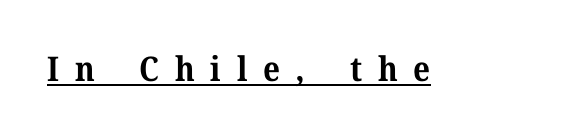
The image shows 34 px bold serif type, upright; set unusually wide letter spacing (+0.46 em), underlined; medium stroke contrast and a medium x-height.
